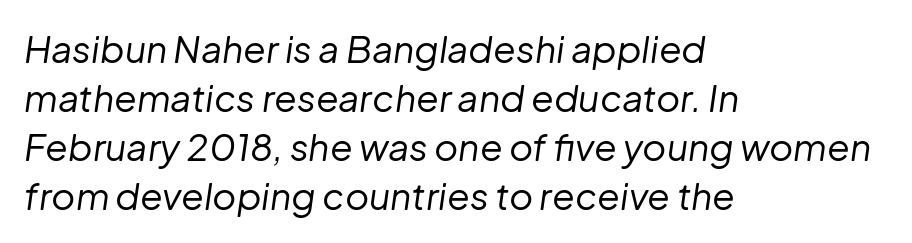
Q: Is the text bold? A: No.
Q: Is the text italic (slanted)? A: Yes, it leans right by about 8 degrees.
Q: Is the text underlined? A: No.
Q: How is the paragraph aligned? A: Left-aligned.
Q: Is the spacing between letters normal or unusually wide? A: Normal.
Q: Is the spacing between lines tight, normal or loose? A: Normal.
Q: Width (condensed, normal, or wide)? A: Normal.
Q: Stroke contrast? A: Low.
Q: x-height? A: Medium.
Q: Monospaced? A: No.
